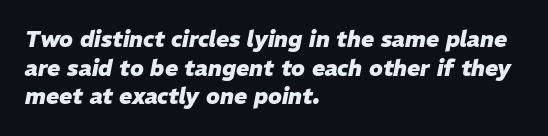
{"italic": "yes", "lean": "right", "slant_degrees": 11, "bold": "yes", "underline": "no", "align": "left", "line_spacing": "normal", "line_spacing_ratio": 1.3, "letter_spacing": "normal", "letter_spacing_em": 0.0, "glyph_px": 22}
